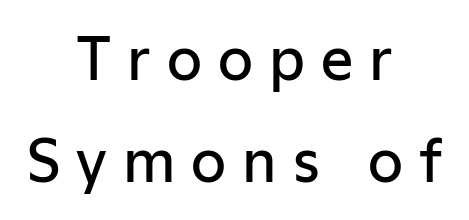
Q: Is the text bold? A: Semi-bold.
Q: Is the text italic (slanted)? A: No, it is upright.
Q: Is the typeface a serif or a sans-serif typeface? A: Sans-serif.
Q: Is the text underlined? A: No.
Q: How is the paragraph aligned? A: Centered.
Q: Is the spacing between letters normal or unusually wide? A: Unusually wide.
Q: Width (condensed, normal, or wide)? A: Normal.
Q: Stroke contrast? A: Low.
Q: x-height? A: Medium.
Q: Monospaced? A: No.
